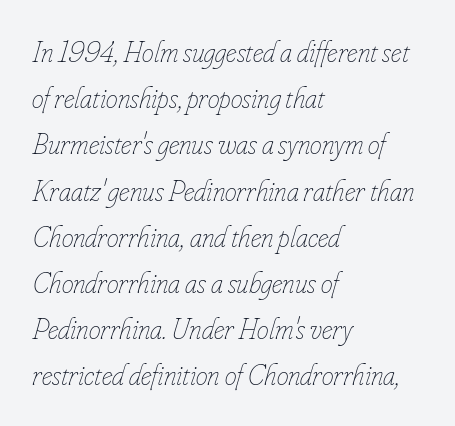
Q: Is the text bold? A: No.
Q: Is the text italic (slanted)? A: Yes, it leans right by about 16 degrees.
Q: Is the text underlined? A: No.
Q: How is the paragraph aligned? A: Left-aligned.
Q: Is the spacing between letters normal or unusually wide? A: Normal.
Q: Is the spacing between lines tight, normal or loose? A: Normal.
Q: Width (condensed, normal, or wide)? A: Condensed.
Q: Stroke contrast? A: Low.
Q: x-height? A: Small.
Q: Monospaced? A: No.
